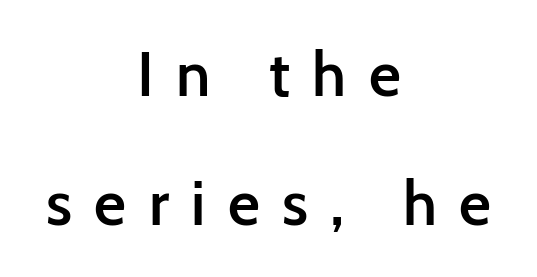
{"serif": "no", "italic": "no", "bold": "semi", "weight": "semibold", "width": "normal", "stroke_contrast": "low", "x_height": "medium", "monospaced": "no", "underline": "no", "align": "center", "line_spacing": "loose", "line_spacing_ratio": 2.08, "letter_spacing": "wide", "letter_spacing_em": 0.36, "glyph_px": 62}
